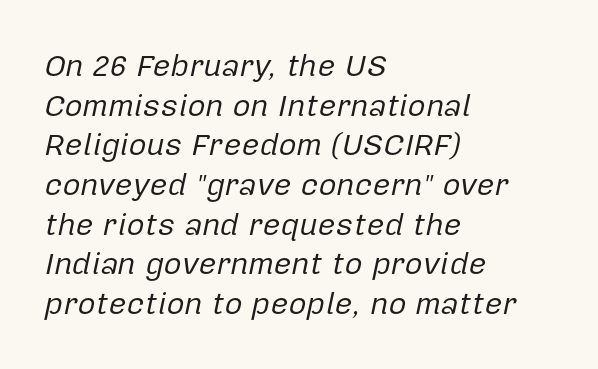
The image shows 31 px regular-weight type, italic (leaning right); set left-aligned, normal line spacing (1.28x), normal letter spacing, not underlined; low stroke contrast and a medium x-height.
